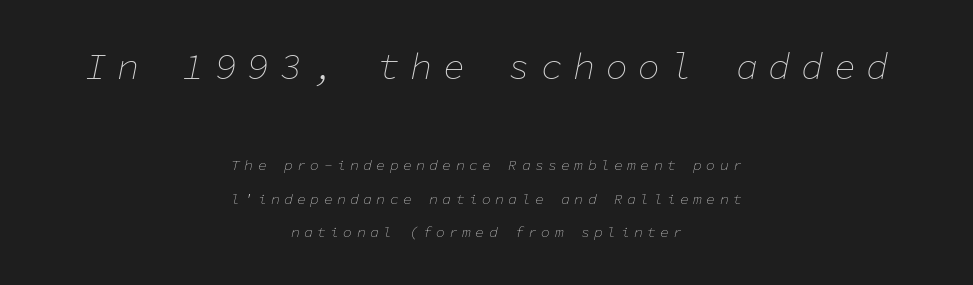
The image shows 37 px thin type, italic (leaning right), monospaced; set centered, loose line spacing (2.25x), unusually wide letter spacing (+0.28 em), not underlined; the first (top) block is 2.47x larger; low stroke contrast and a medium x-height.
